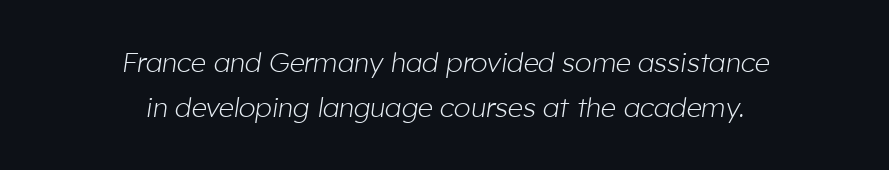
Q: Is the text bold? A: No.
Q: Is the text italic (slanted)? A: Yes, it leans right by about 8 degrees.
Q: Is the text underlined? A: No.
Q: How is the paragraph aligned? A: Centered.
Q: Is the spacing between letters normal or unusually wide? A: Normal.
Q: Is the spacing between lines tight, normal or loose? A: Normal.
